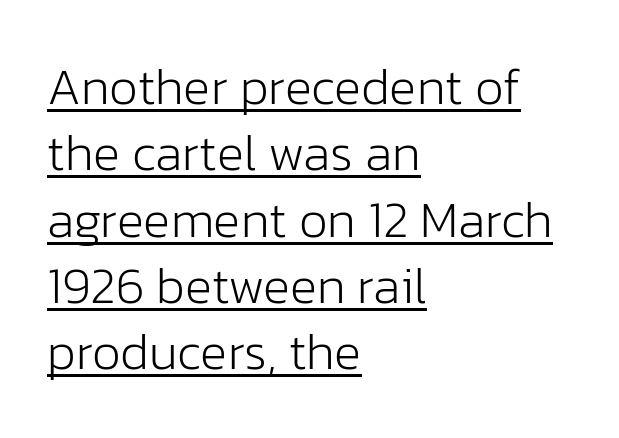
A continuous stroke trails under the words, as in a hyperlink. Letters have the restrained weight of plain body copy at most. The rendering shows plain stroke endings on the letterforms — a sans-serif design. Each letter keeps its own natural width here, so spacing adapts to shape.
